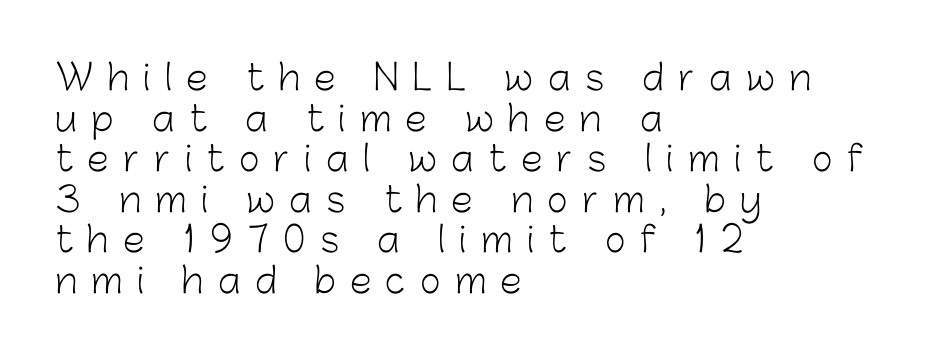
{"serif": "no", "italic": "no", "bold": "no", "weight": "light", "width": "normal", "stroke_contrast": "low", "x_height": "medium", "monospaced": "no", "underline": "no", "align": "left", "line_spacing_ratio": 1.16, "letter_spacing": "wide", "letter_spacing_em": 0.42, "glyph_px": 35}
